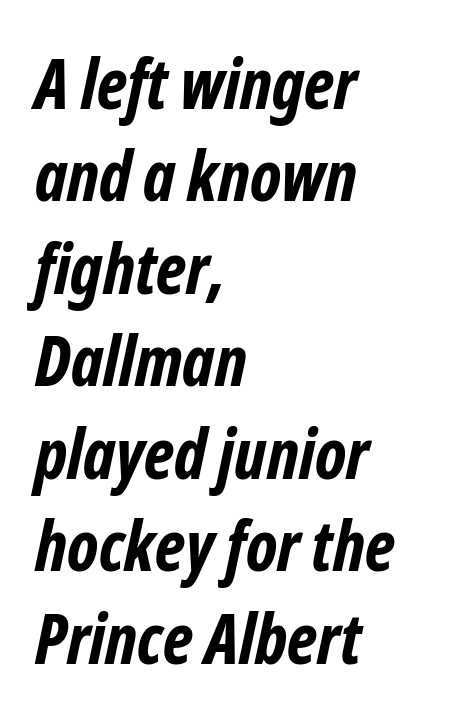
Q: Is the text bold? A: Yes.
Q: Is the typeface a serif or a sans-serif typeface? A: Sans-serif.
Q: Is the text underlined? A: No.
Q: How is the paragraph aligned? A: Left-aligned.
Q: Is the spacing between letters normal or unusually wide? A: Normal.
Q: Is the spacing between lines tight, normal or loose? A: Normal.
Q: Width (condensed, normal, or wide)? A: Condensed.
Q: Stroke contrast? A: Low.
Q: x-height? A: Medium.
Q: Monospaced? A: No.
